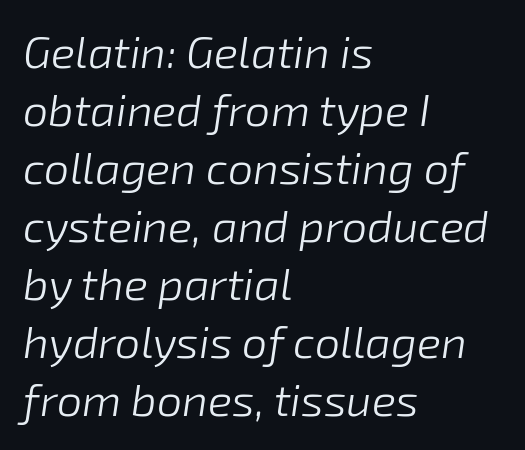
The image shows 45 px light type, italic (leaning right); set left-aligned, normal line spacing (1.29x), normal letter spacing, not underlined; low stroke contrast and a medium x-height.
